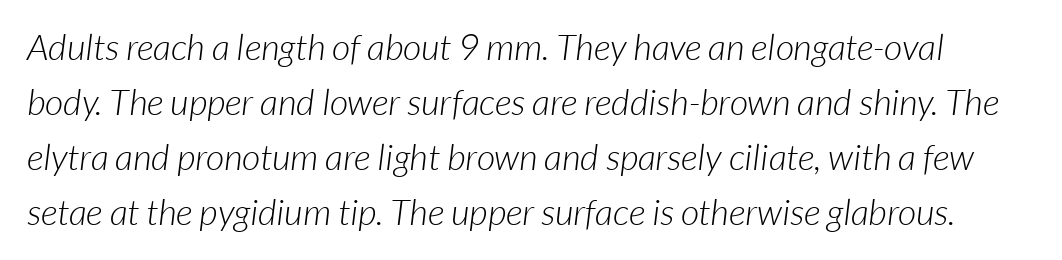
{"serif": "no", "bold": "no", "weight": "light", "width": "normal", "stroke_contrast": "low", "x_height": "medium", "monospaced": "no", "underline": "no", "line_spacing": "normal", "line_spacing_ratio": 1.53, "letter_spacing": "normal", "letter_spacing_em": 0.0, "glyph_px": 36}
